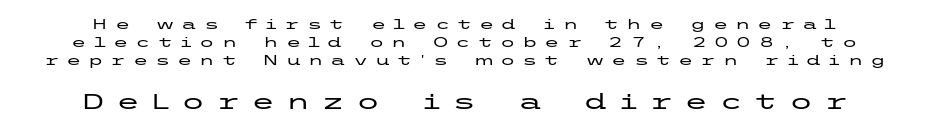
Quick note: underline off. Here the second block reads like a headline and the first like body copy. A typesetter would call this heavily tracked-out type. Line spacing here is normal. Tall strokes in this sample are plumb rather than angled.
